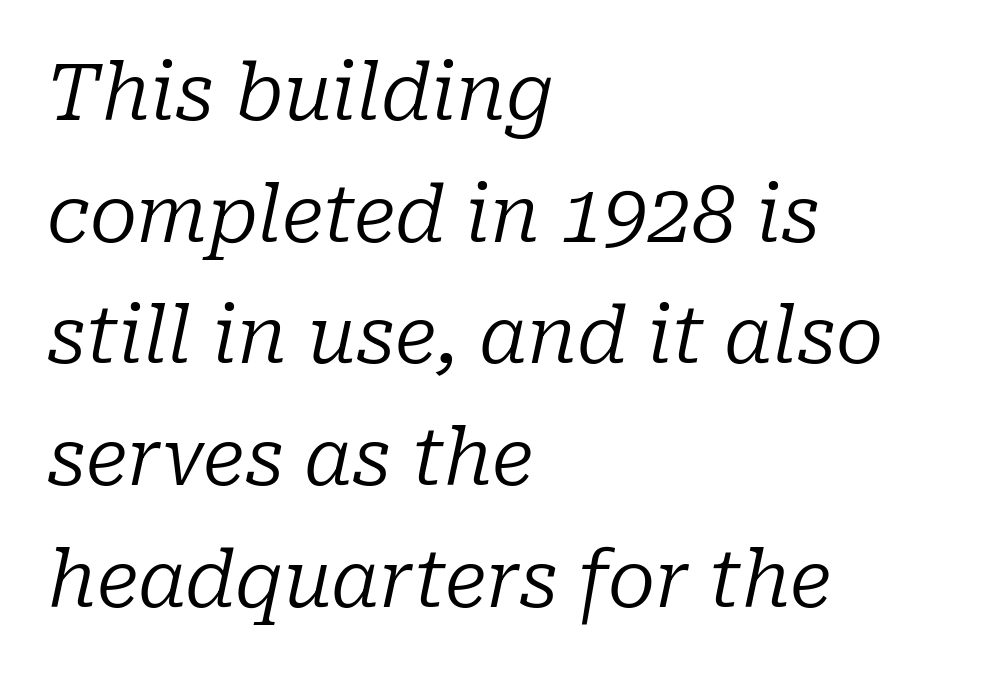
Regarding leading, the lines here are spaced in the standard way. Left-aligned paragraph, ragged on the right. Summary of weight: not heavy and not bold. Standard letterfit; no display-style spreading of the glyphs. Each letter's strokes conclude with small projecting serifs.
